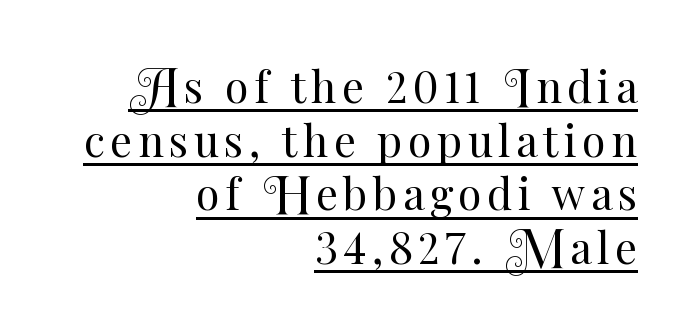
The specimen includes a rule beneath the text block's lines. Do the letters lean? They stand straight. Vertical stems look standard width or narrower in stroke. Interline gaps are of average width in this sample.
